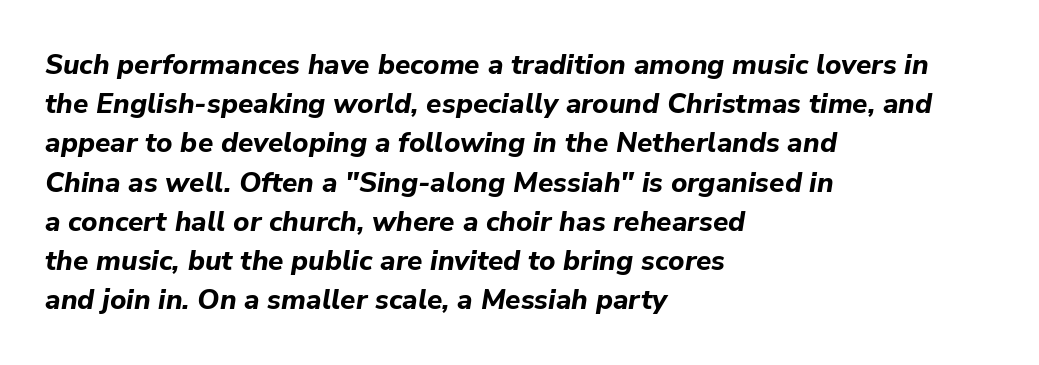
Only glyphs here, with clear space below each row. Set as a true bold cut, around the 700 mark. Is the letter spacing exaggerated? No — it looks like the ordinary default. The axis of the letterforms is tilted away from vertical. Horizontal alignment here is leftward, the default for most running prose.
